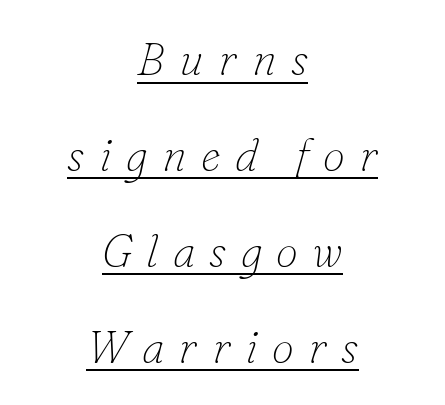
The image shows 45 px thin serif type, italic (leaning right); set centered, loose line spacing (2.13x), unusually wide letter spacing (+0.32 em), underlined; low stroke contrast and a small x-height.
